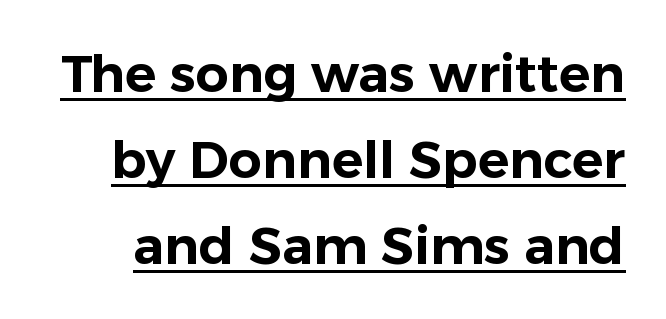
The specimen reads as upright at a glance. The letterforms sit shoulder to shoulder at normal distance. This sample has the flowing, uneven cadence of proportional lettering. Looks like someone drew a line under every word here. Normally led — the rows are evenly, conventionally spaced.
